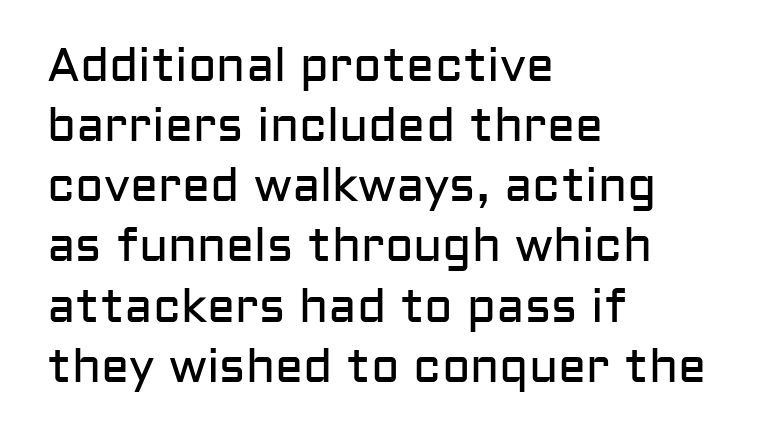
{"serif": "no", "italic": "no", "bold": "no", "weight": "regular", "width": "normal", "stroke_contrast": "low", "x_height": "medium", "monospaced": "no", "underline": "no", "align": "left", "line_spacing": "normal", "line_spacing_ratio": 1.28, "letter_spacing": "normal", "letter_spacing_em": 0.0, "glyph_px": 47}
